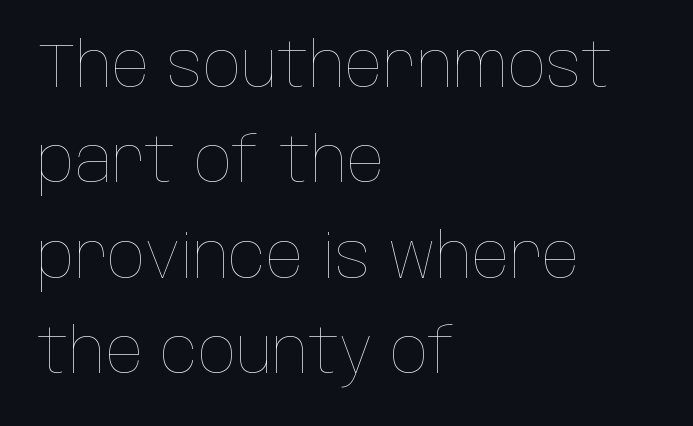
{"italic": "no", "bold": "no", "weight": "thin", "width": "condensed", "stroke_contrast": "low", "x_height": "large", "monospaced": "no", "underline": "no", "align": "left", "line_spacing": "normal", "line_spacing_ratio": 1.54, "letter_spacing": "normal", "letter_spacing_em": 0.0, "glyph_px": 62}
